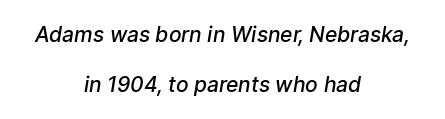
{"bold": "semi", "underline": "no", "align": "center", "line_spacing": "loose", "line_spacing_ratio": 2.37, "letter_spacing": "normal", "letter_spacing_em": 0.0, "glyph_px": 21}
